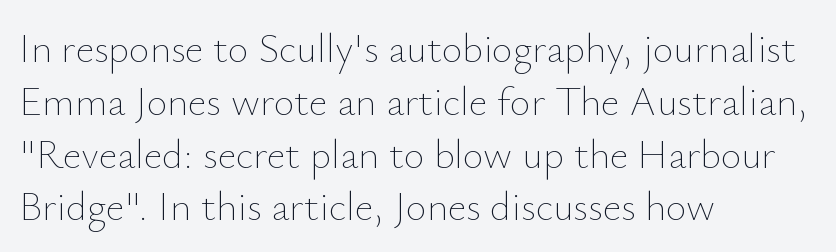
Q: Is the text bold? A: No.
Q: Is the text italic (slanted)? A: No, it is upright.
Q: Is the text underlined? A: No.
Q: How is the paragraph aligned? A: Left-aligned.
Q: Is the spacing between letters normal or unusually wide? A: Normal.
Q: Is the spacing between lines tight, normal or loose? A: Normal.
Q: Width (condensed, normal, or wide)? A: Normal.
Q: Stroke contrast? A: Low.
Q: x-height? A: Small.
Q: Monospaced? A: No.
